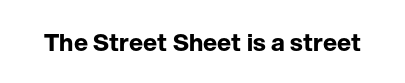
What stands out about the letter spacing? Nothing — it is the standard amount. Upright lettering throughout. Bold? Absolutely — the strokes are thick and heavy. The glyphs are unaccompanied by any horizontal stroke below them.
